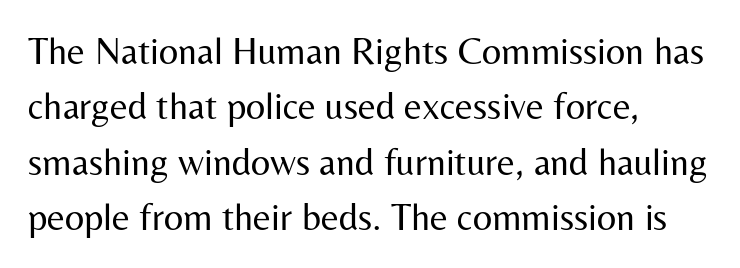
Q: Is the text bold? A: No.
Q: Is the text italic (slanted)? A: No, it is upright.
Q: Is the typeface a serif or a sans-serif typeface? A: Sans-serif.
Q: Is the text underlined? A: No.
Q: How is the paragraph aligned? A: Left-aligned.
Q: Is the spacing between letters normal or unusually wide? A: Normal.
Q: Is the spacing between lines tight, normal or loose? A: Normal.
Q: Width (condensed, normal, or wide)? A: Normal.
Q: Stroke contrast? A: Medium.
Q: x-height? A: Medium.
Q: Monospaced? A: No.
